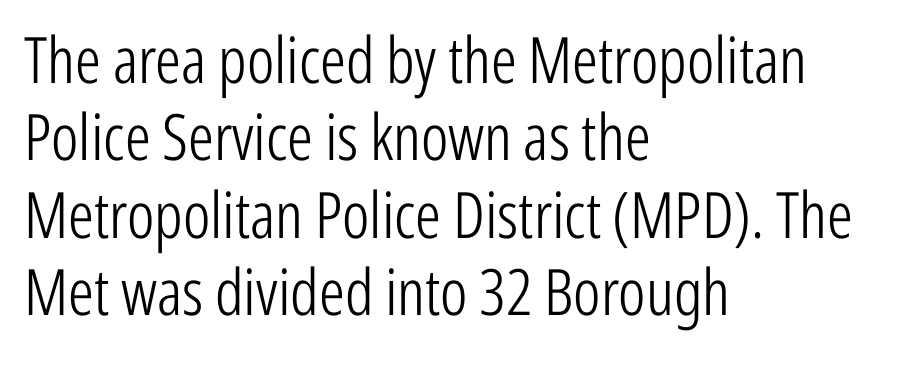
Ascenders rise straight up at ninety degrees. The letters advance in unequal steps, a hallmark of proportional type. Stems here are at most as thick as an everyday book face. Each word holds together tightly as a unit, with standard inter-letter gaps. This rendering features lettering with no underline. These lines stack with their left ends in a neat column.
